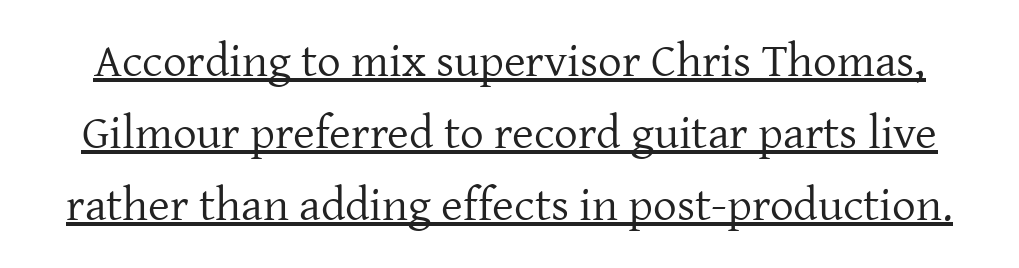
The rendering uses the underline text-decoration. The face looks like a standard text weight, possibly lighter. No italicization has been applied; the sample stays upright. Rows of type keep a routine distance in the vertical direction. Letter spacing: default. These lines are rendered in a variable-pitch font.
